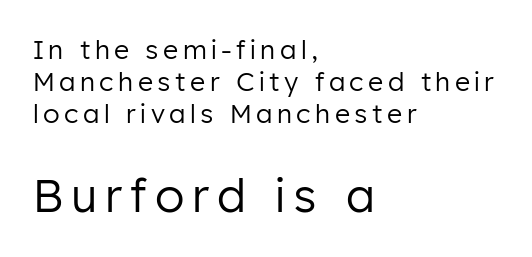
Typesetter's note — lower block bumped up in size, upper block left smaller. Plain, unruled lines of type. Teacher's note: observe the even left margin — that is flush-left alignment. The glyphs in this specimen are sans serif.
